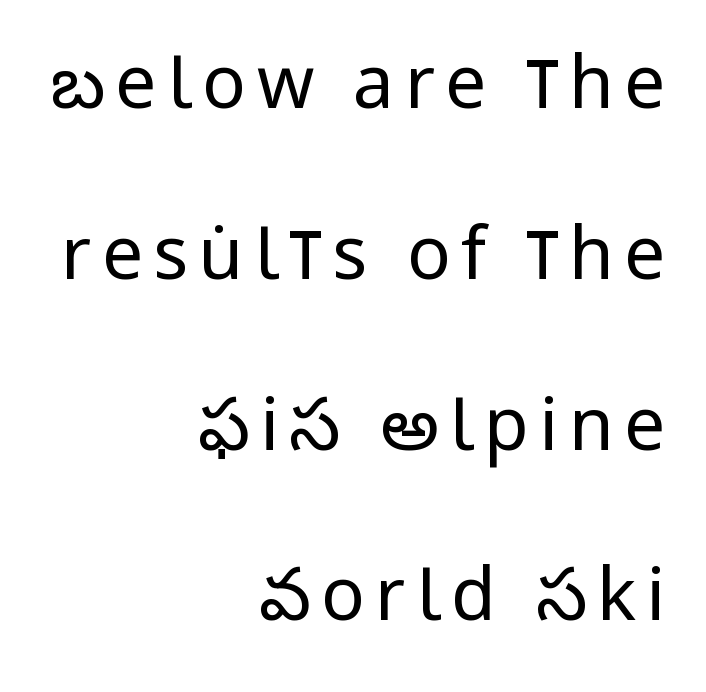
Unbolded letterforms with no extra heft. If you measured baseline to baseline, you'd find a long distance. Posture: upright roman. The characters display no serif detailing; their extremities are plain. These lines are rendered in a variable-pitch font.
